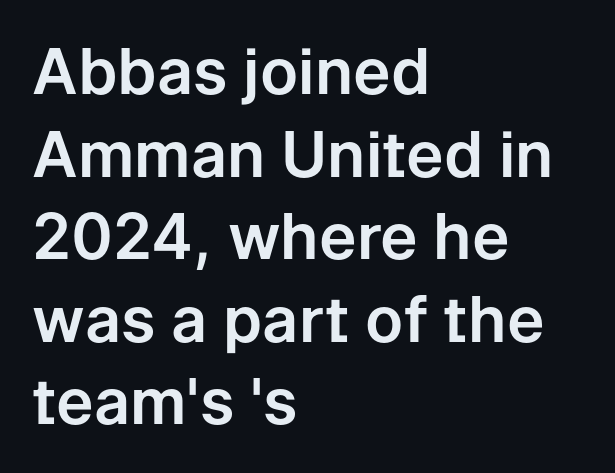
Is there any slant? The stems are plumb. In terms of leading, this rendering sits right in the middle. Note the varied advance widths — an 'i' is clearly narrower than an 'm'. No extra tracking has been applied to these lines. Letterform terminals end flat and unadorned throughout the passage.
